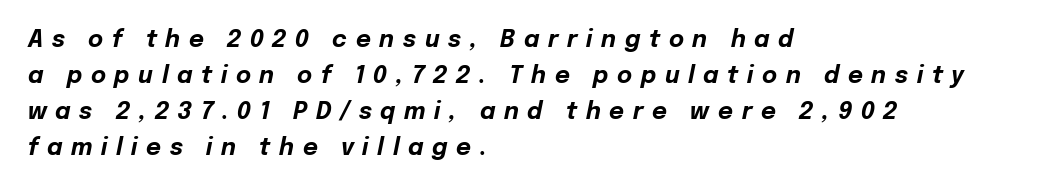
Q: Is the text bold? A: Yes.
Q: Is the text italic (slanted)? A: Yes, it leans right by about 12 degrees.
Q: Is the text underlined? A: No.
Q: How is the paragraph aligned? A: Left-aligned.
Q: Is the spacing between letters normal or unusually wide? A: Unusually wide.
Q: Is the spacing between lines tight, normal or loose? A: Normal.
